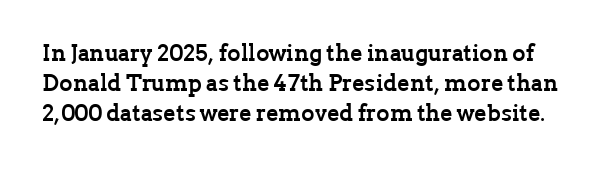
As a designer I'd log this as weight 700, bold. Italic? Not at all — the glyphs are vertical. Type without underlining. Letter spacing: default. Compared with typical paragraphs, the rows here are spaced about the same.
